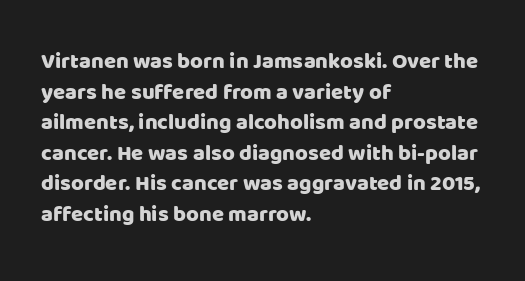
If you drew a line through each stem, it would be perfectly vertical. Honestly, the letter spacing is just normal — you wouldn't notice it. The words here are not underlined. Notice how the passage keeps a crisp vertical edge on the left only. Interline gaps are of average width in this sample.
